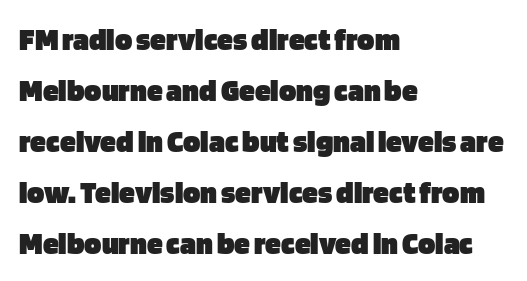
Q: Is the text bold? A: Yes.
Q: Is the text italic (slanted)? A: No, it is upright.
Q: Is the typeface a serif or a sans-serif typeface? A: Sans-serif.
Q: Is the text underlined? A: No.
Q: How is the paragraph aligned? A: Left-aligned.
Q: Is the spacing between letters normal or unusually wide? A: Normal.
Q: Is the spacing between lines tight, normal or loose? A: Normal.
Q: Width (condensed, normal, or wide)? A: Normal.
Q: Stroke contrast? A: Low.
Q: x-height? A: Large.
Q: Monospaced? A: No.
